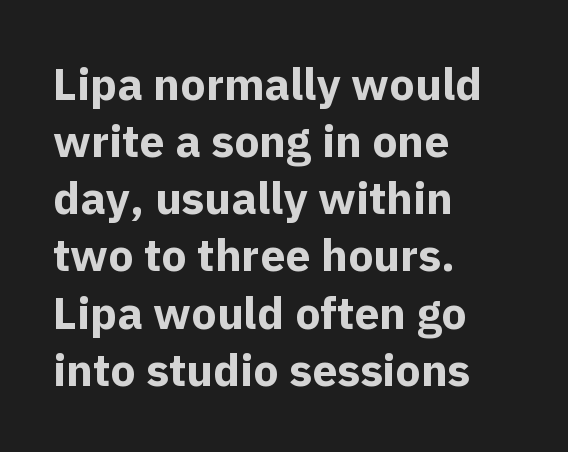
{"serif": "no", "italic": "no", "bold": "yes", "weight": "bold", "width": "normal", "x_height": "medium", "monospaced": "no", "underline": "no", "align": "left", "line_spacing": "normal", "line_spacing_ratio": 1.27, "letter_spacing": "normal", "letter_spacing_em": 0.0, "glyph_px": 45}
